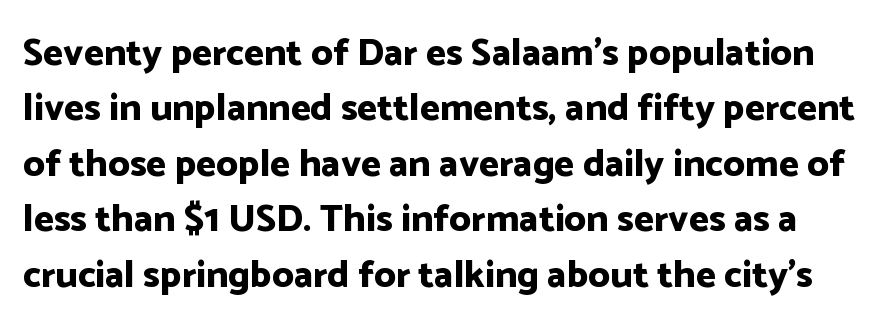
The image shows 38 px bold sans-serif type, upright; set normal line spacing (1.46x), normal letter spacing, not underlined; low stroke contrast and a medium x-height.
